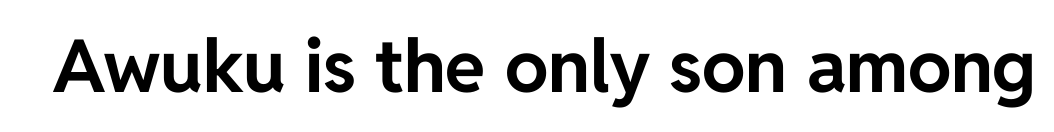
It's the straight-up-and-down kind of type. Here the designer chose a conventional face with non-uniform glyph widths. Standard letterfit; no display-style spreading of the glyphs. Lines of text with bare space underneath. Strong, thick strokes mark this as bold type. The font family rendered here belongs to the sans-serif group.
